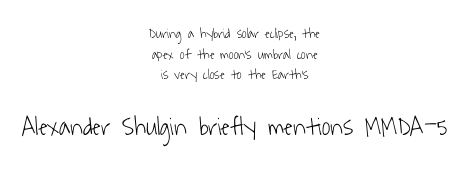
The more generous point size was reserved for the lower chunk. Honestly, the row spacing looks completely unremarkable. Every row of glyphs is offset so its center matches the block's center. Type without underlining. The font sits on the lighter half of the weight spectrum, regular included. The letters sit at their default tracking, neither squeezed nor spread.
